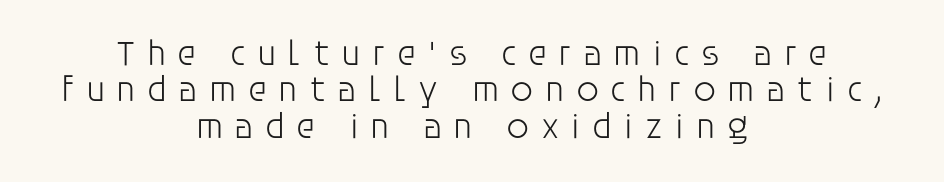
{"serif": "no", "italic": "no", "bold": "no", "weight": "light", "width": "normal", "stroke_contrast": "low", "x_height": "large", "monospaced": "no", "underline": "no", "align": "center", "line_spacing": "tight", "line_spacing_ratio": 1.01, "letter_spacing": "wide", "letter_spacing_em": 0.31, "glyph_px": 36}
